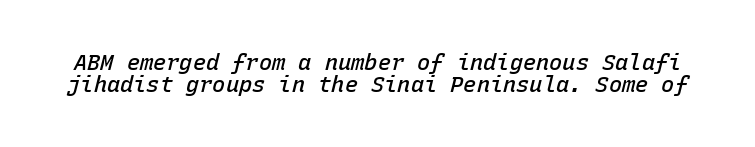
{"italic": "yes", "lean": "right", "slant_degrees": 15, "bold": "semi", "underline": "no", "line_spacing": "tight", "line_spacing_ratio": 1.0, "letter_spacing": "normal", "letter_spacing_em": 0.0, "glyph_px": 22}
